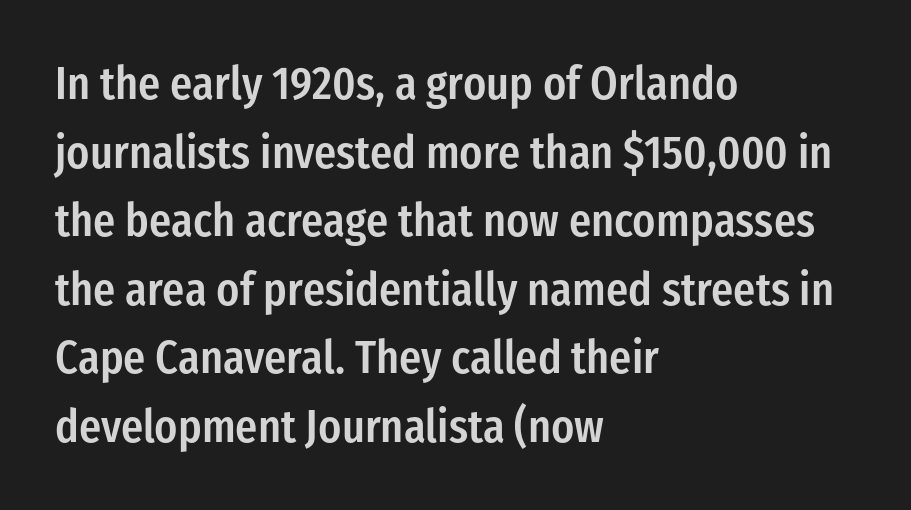
Evenly set lines give the paragraph a standard silhouette. The characters display no serif detailing; their extremities are plain. The specimen omits any rule beneath the text block's lines. Character widths vary here, with narrow letters taking less room than wide ones.
